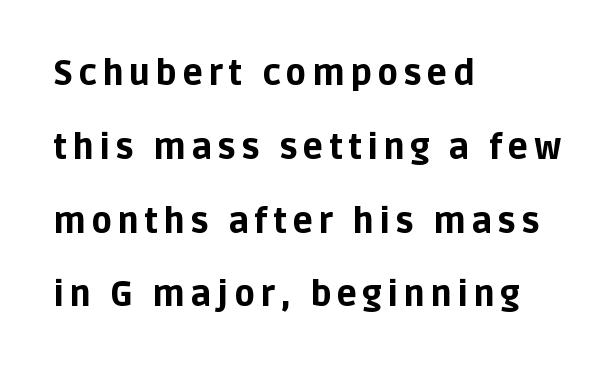
The image shows 34 px bold sans-serif type, upright; set left-aligned, loose line spacing (2.17x), not underlined; low stroke contrast and a large x-height.
